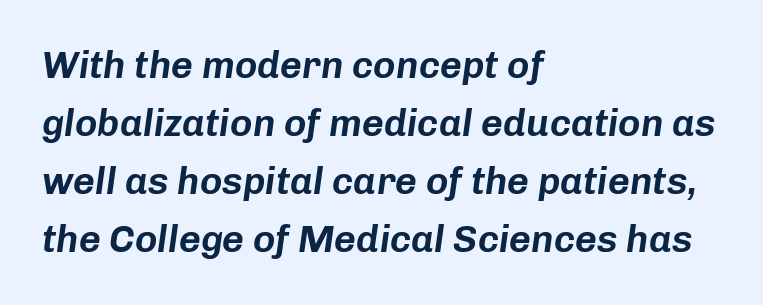
The image shows 38 px text type, italic (leaning right); set left-aligned, normal line spacing (1.53x), normal letter spacing, not underlined; low stroke contrast and a medium x-height.
